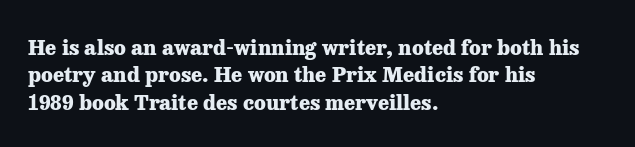
Q: Is the text bold? A: Yes.
Q: Is the text italic (slanted)? A: No, it is upright.
Q: Is the text underlined? A: No.
Q: How is the paragraph aligned? A: Left-aligned.
Q: Is the spacing between letters normal or unusually wide? A: Normal.
Q: Is the spacing between lines tight, normal or loose? A: Normal.
